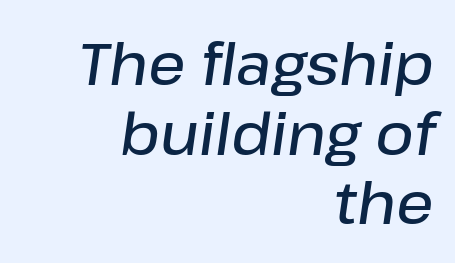
The image shows 59 px semibold type, italic (leaning right); set right-aligned, line spacing 1.18x, normal letter spacing, not underlined; low stroke contrast and a medium x-height.
